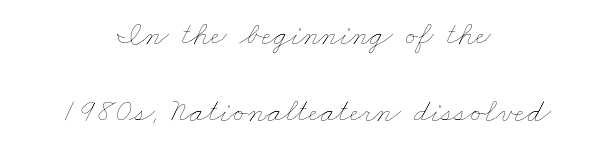
You could fit nearly another row in the gap between these rows. Each letter keeps its own natural width here, so spacing adapts to shape. The gap between lines stays unmarked. On a weight scale, this lands at 450 or below. The paragraph shown floats in the horizontal middle. Here the glyphs are tracked normally, forming tight word shapes.
